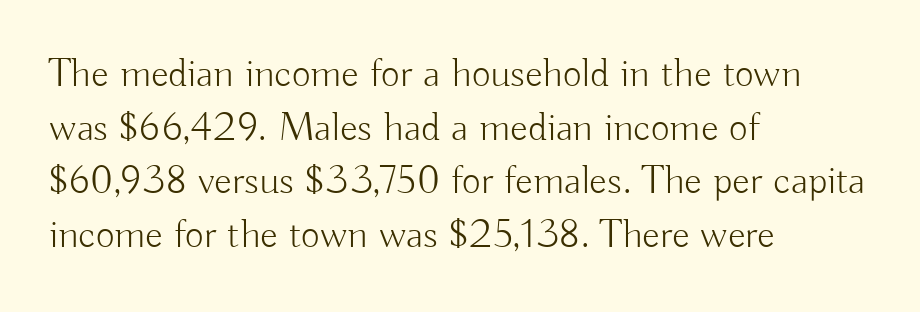
The image shows 41 px light sans-serif type, upright; set left-aligned, normal line spacing (1.31x), normal letter spacing, not underlined; low stroke contrast and a small x-height.
